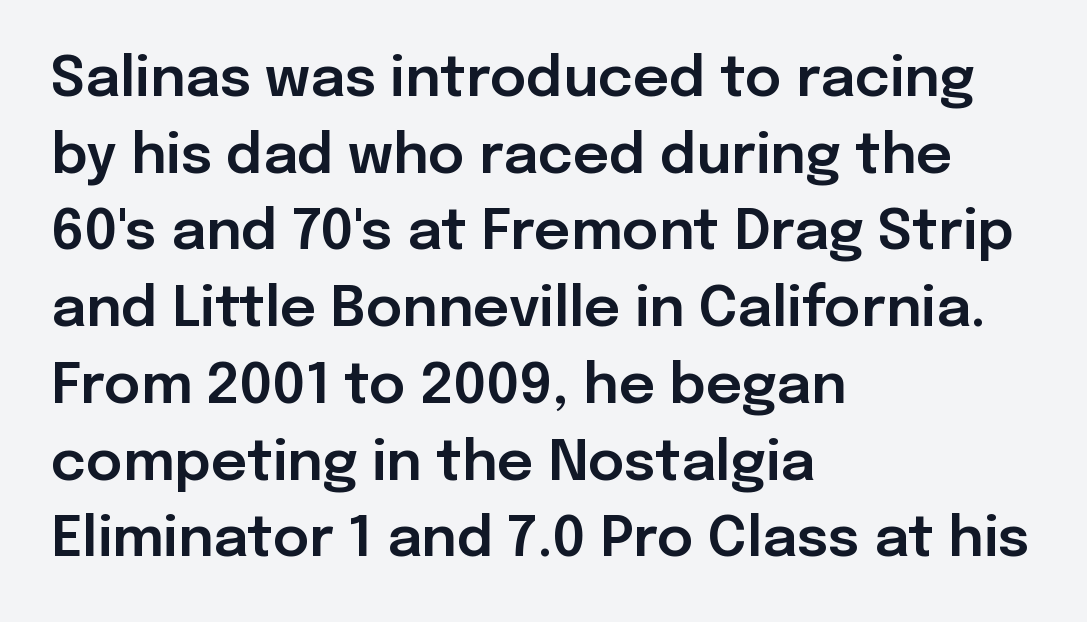
The image shows 56 px sans-serif type, upright; set left-aligned, normal line spacing (1.37x), normal letter spacing, not underlined; low stroke contrast and a medium x-height.
